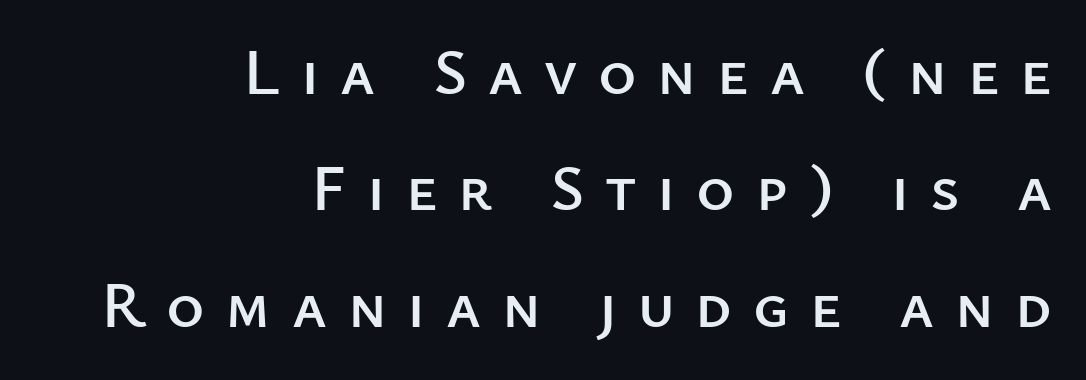
Type style note: lacks serifs. The typesetter chose a ragged-left arrangement here. The type is letterspaced generously, with wide tracking. Varying glyph widths throughout — classic text-font behaviour. Tall strokes in this sample are plumb rather than angled. No word sits above an underline.
